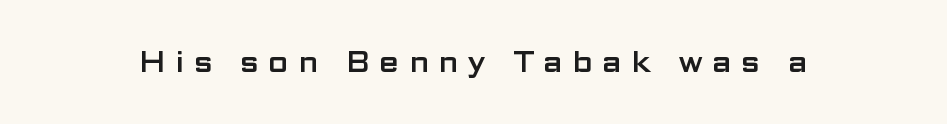
{"serif": "no", "italic": "no", "width": "wide", "stroke_contrast": "low", "x_height": "medium", "monospaced": "no", "underline": "no", "letter_spacing": "wide", "letter_spacing_em": 0.33, "glyph_px": 29}
